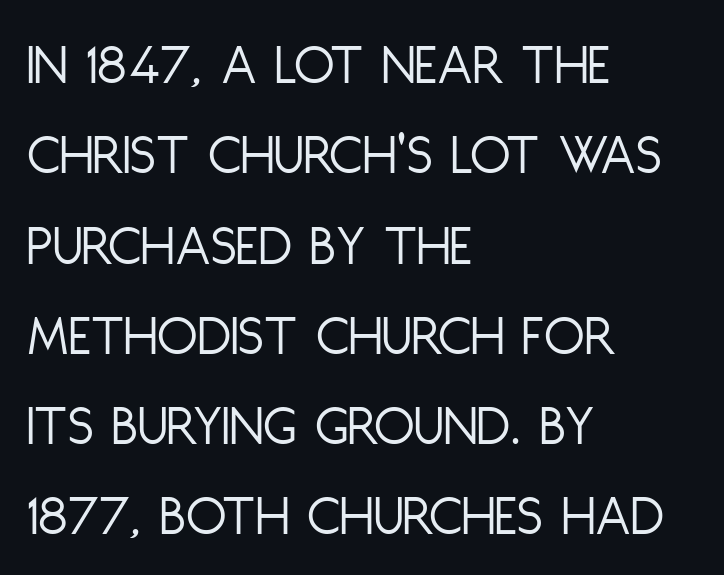
Each word holds together tightly as a unit, with standard inter-letter gaps. You can tell it's not italic because the verticals are truly vertical. Spacing verdict: proportional, widths tailored to each character. Vertically, the passage feels balanced, rows spaced as you'd expect.
